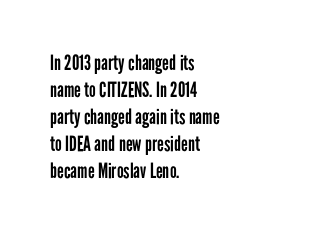
These lines keep a tight, regular rhythm from letter to letter. The rows are spaced the way most documents space them. Nothing heavy about these letters — not bold at all. A roman cut, with each character standing at attention. Check under the words: just untouched page. All the whitespace from short lines collects on the right.
